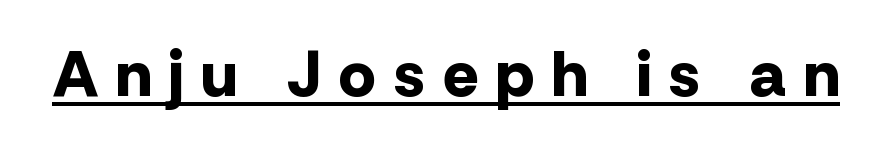
{"serif": "no", "italic": "no", "bold": "yes", "weight": "bold", "width": "normal", "stroke_contrast": "low", "x_height": "medium", "monospaced": "no", "underline": "yes", "letter_spacing": "wide", "letter_spacing_em": 0.28, "glyph_px": 65}
